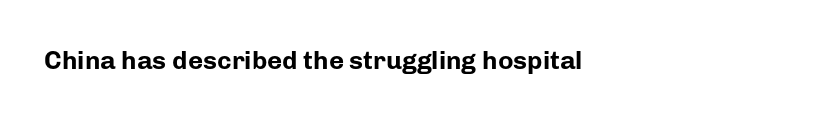
Weight check: bold — yes, fully. The gaps between neighbouring characters are ordinary and unremarkable. If you drew a ruler down the left edge, every line would touch it. This rendering features lettering with no underline. The axis of the letterforms is exactly vertical.
